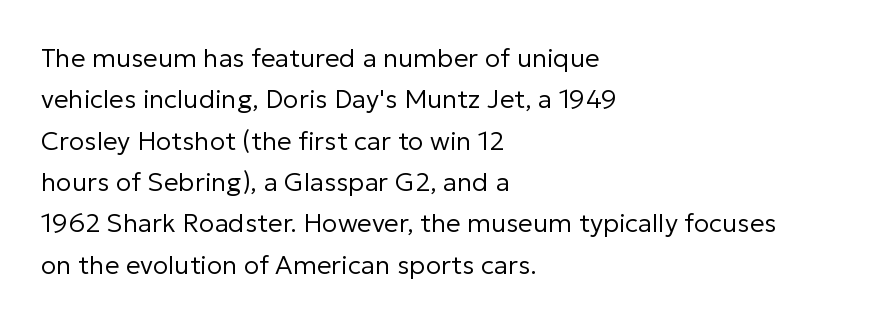
The image shows 26 px text type, upright; set left-aligned, normal line spacing (1.59x), normal letter spacing, not underlined.
